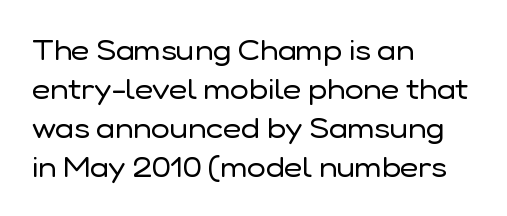
{"serif": "no", "italic": "no", "bold": "no", "weight": "regular", "width": "normal", "stroke_contrast": "low", "x_height": "medium", "monospaced": "no", "underline": "no", "align": "left", "line_spacing": "normal", "line_spacing_ratio": 1.39, "letter_spacing": "normal", "letter_spacing_em": 0.0, "glyph_px": 28}
